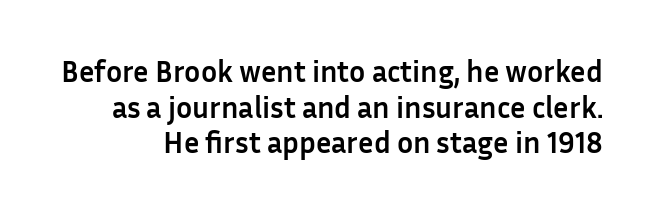
{"serif": "no", "italic": "no", "bold": "yes", "weight": "semibold", "width": "normal", "stroke_contrast": "low", "x_height": "medium", "monospaced": "no", "underline": "no", "line_spacing_ratio": 1.19, "letter_spacing": "normal", "letter_spacing_em": 0.0, "glyph_px": 30}
